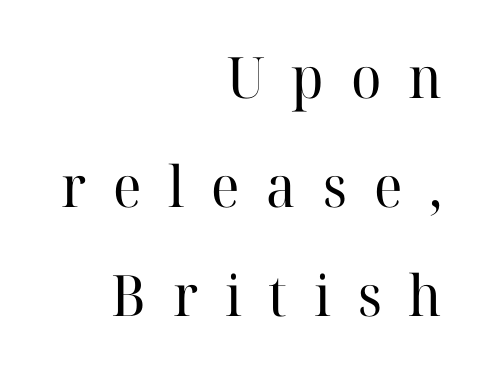
Underline: absent. The type is letterspaced generously, with wide tracking. This is roman type, the default non-slanted kind. You could fit nearly another row in the gap between these rows. All the whitespace from short lines collects on the left.
